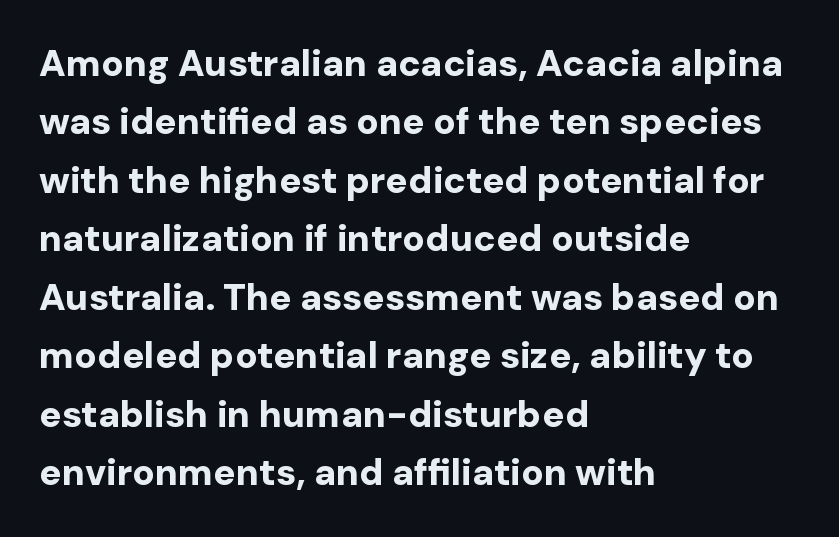
{"serif": "no", "italic": "no", "bold": "yes", "weight": "bold", "width": "normal", "stroke_contrast": "low", "x_height": "medium", "monospaced": "no", "underline": "no", "align": "left", "line_spacing": "normal", "line_spacing_ratio": 1.58, "letter_spacing": "normal", "letter_spacing_em": 0.0, "glyph_px": 37}
